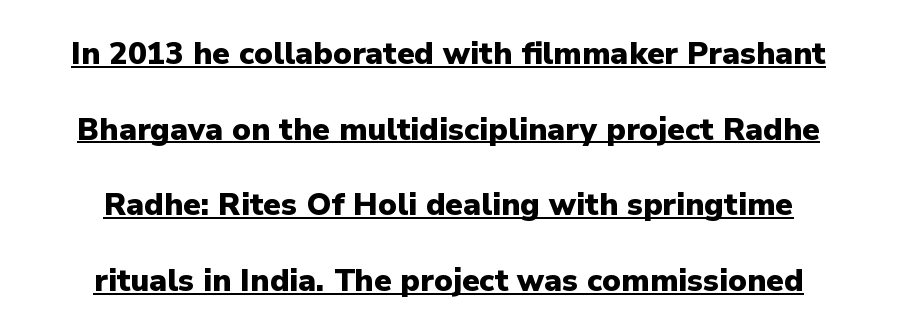
Q: Is the text bold? A: Yes.
Q: Is the text italic (slanted)? A: No, it is upright.
Q: Is the typeface a serif or a sans-serif typeface? A: Sans-serif.
Q: Is the text underlined? A: Yes.
Q: Is the spacing between letters normal or unusually wide? A: Normal.
Q: Is the spacing between lines tight, normal or loose? A: Loose.
Q: Width (condensed, normal, or wide)? A: Normal.
Q: Stroke contrast? A: Low.
Q: x-height? A: Medium.
Q: Monospaced? A: No.
